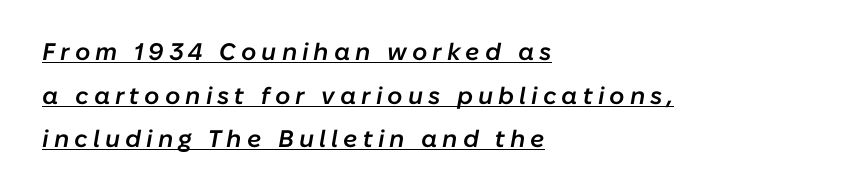
Q: Is the text bold? A: Semi-bold.
Q: Is the text italic (slanted)? A: Yes, it leans right by about 10 degrees.
Q: Is the text underlined? A: Yes.
Q: How is the paragraph aligned? A: Left-aligned.
Q: Is the spacing between letters normal or unusually wide? A: Unusually wide.
